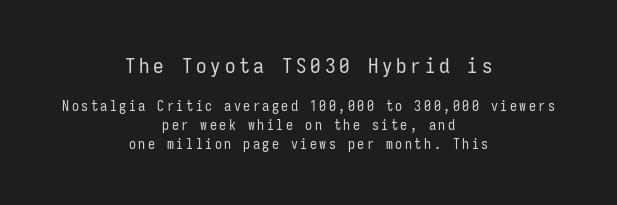
The image shows 21 px text type, upright; set centered, normal line spacing (1.35x), not underlined; the first (top) block is 1.5x larger.
